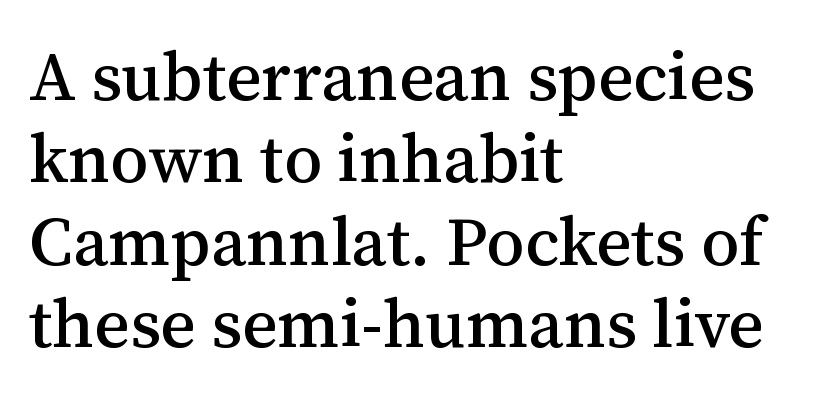
Q: Is the text italic (slanted)? A: No, it is upright.
Q: Is the typeface a serif or a sans-serif typeface? A: Serif.
Q: Is the text underlined? A: No.
Q: How is the paragraph aligned? A: Left-aligned.
Q: Is the spacing between letters normal or unusually wide? A: Normal.
Q: Width (condensed, normal, or wide)? A: Normal.
Q: Stroke contrast? A: Medium.
Q: x-height? A: Medium.
Q: Monospaced? A: No.
